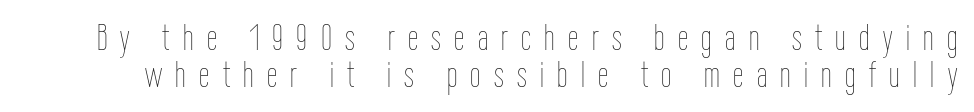
Notice how the stems are strictly vertical — no italics here. The specimen omits any rule beneath the text block's lines. Do the characters align in a grid? No, the font is proportional. Summary of vertical rhythm: compact, with narrow interline spacing. The passage shown is not bold in any degree.
